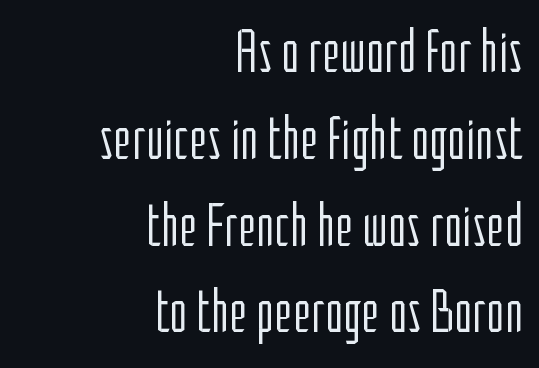
{"serif": "no", "italic": "no", "bold": "no", "weight": "light", "width": "condensed", "stroke_contrast": "low", "x_height": "medium", "monospaced": "no", "underline": "no", "align": "right", "line_spacing": "normal", "line_spacing_ratio": 1.4, "letter_spacing": "normal", "letter_spacing_em": 0.0, "glyph_px": 62}
